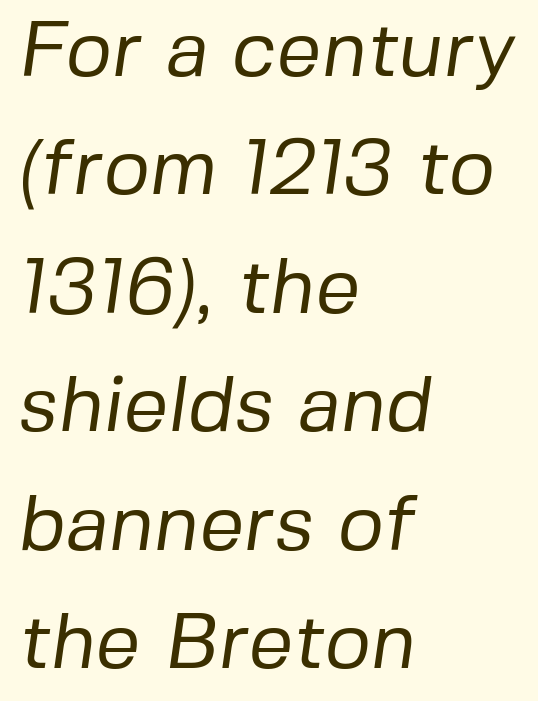
Varying glyph widths throughout — classic text-font behaviour. Does the leading feel generous? No, just average. No letter is thick-stroked: the sample isn't bold. Just letters on the line, the space beneath them empty.
